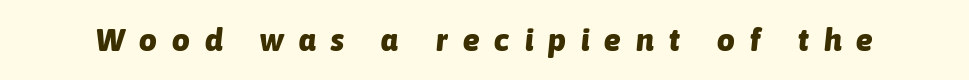
The image shows 31 px heavy type, italic (leaning right); set unusually wide letter spacing (+0.49 em), not underlined; low stroke contrast and a medium x-height.
